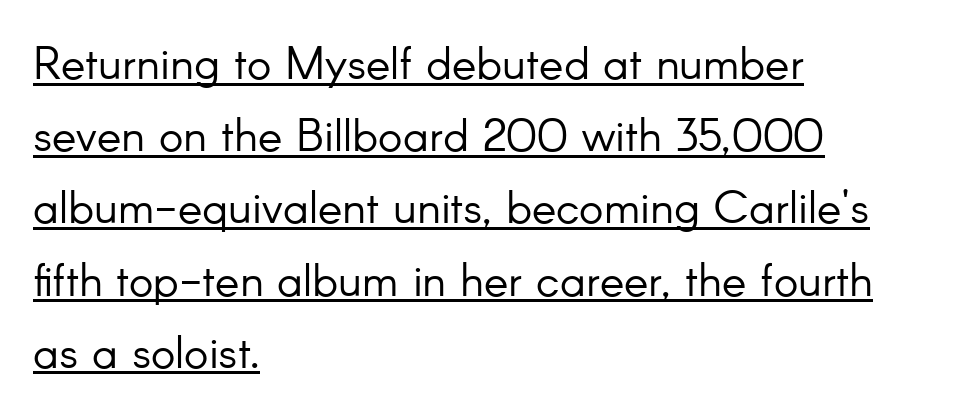
Q: Is the text bold? A: No.
Q: Is the text italic (slanted)? A: No, it is upright.
Q: Is the typeface a serif or a sans-serif typeface? A: Sans-serif.
Q: Is the text underlined? A: Yes.
Q: How is the paragraph aligned? A: Left-aligned.
Q: Is the spacing between letters normal or unusually wide? A: Normal.
Q: Is the spacing between lines tight, normal or loose? A: Normal.
Q: Width (condensed, normal, or wide)? A: Normal.
Q: Stroke contrast? A: Low.
Q: x-height? A: Small.
Q: Monospaced? A: No.
